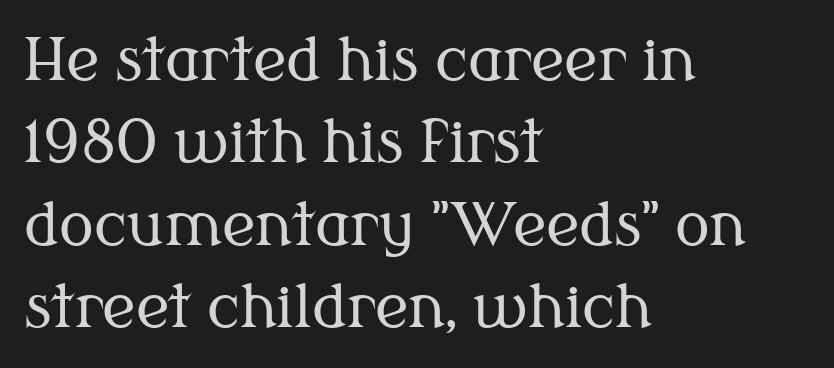
The image shows 58 px regular-weight serif type, upright; set left-aligned, normal line spacing (1.42x), normal letter spacing, not underlined; medium stroke contrast and a medium x-height.
